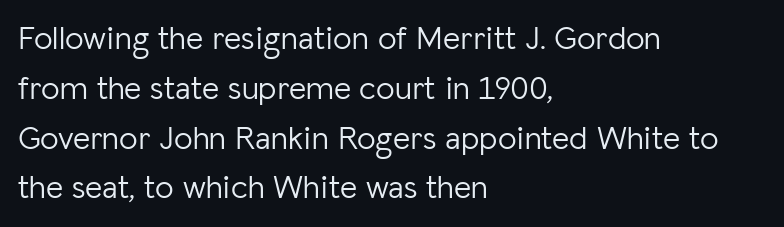
{"serif": "no", "italic": "no", "bold": "no", "weight": "light", "width": "normal", "stroke_contrast": "low", "x_height": "medium", "monospaced": "no", "underline": "no", "align": "left", "line_spacing": "normal", "line_spacing_ratio": 1.51, "letter_spacing": "normal", "letter_spacing_em": 0.0, "glyph_px": 33}
